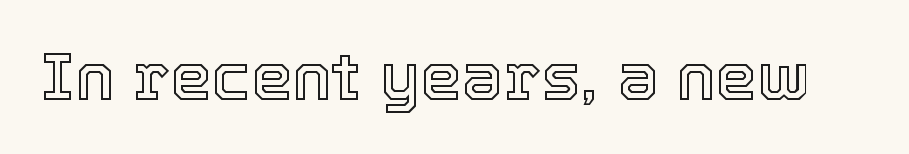
Is this a fixed-width face? No — the glyphs have proportional, varying widths. The letterforms sit shoulder to shoulder at normal distance. The foot of each line stays bare and open. Vertical strokes here are truly vertical.
